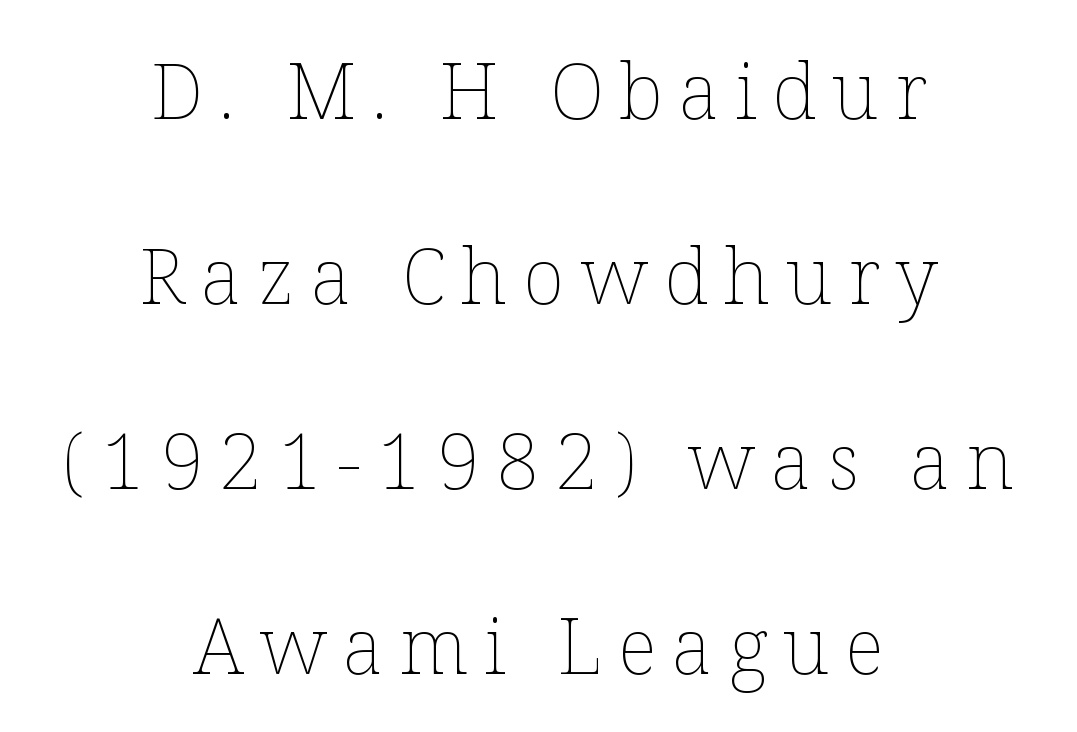
{"italic": "no", "bold": "no", "weight": "thin", "width": "normal", "stroke_contrast": "low", "x_height": "medium", "monospaced": "no", "underline": "no", "align": "center", "line_spacing": "loose", "line_spacing_ratio": 2.37, "letter_spacing": "wide", "letter_spacing_em": 0.2, "glyph_px": 78}
